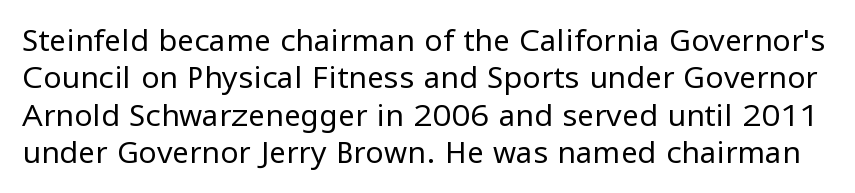
Q: Is the text bold? A: No.
Q: Is the text italic (slanted)? A: No, it is upright.
Q: Is the typeface a serif or a sans-serif typeface? A: Sans-serif.
Q: Is the text underlined? A: No.
Q: Is the spacing between letters normal or unusually wide? A: Normal.
Q: Is the spacing between lines tight, normal or loose? A: Normal.
Q: Width (condensed, normal, or wide)? A: Normal.
Q: Stroke contrast? A: Low.
Q: x-height? A: Medium.
Q: Monospaced? A: No.
